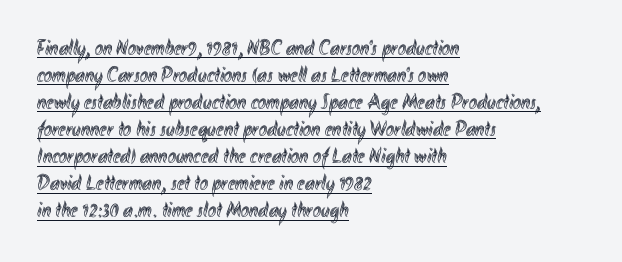
Spacing between characters is what you'd get straight out of the box. Left-aligned paragraph, ragged on the right. A baseline rule has been typeset under these characters.
